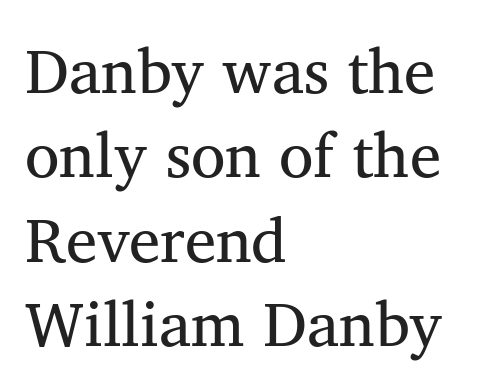
Look at the bottom of the vertical strokes: they flare into serifs here. Each row of text sits above clean, open space. The vertical gap from one line to the next is medium. This sample uses plain, unmodified letter spacing.
